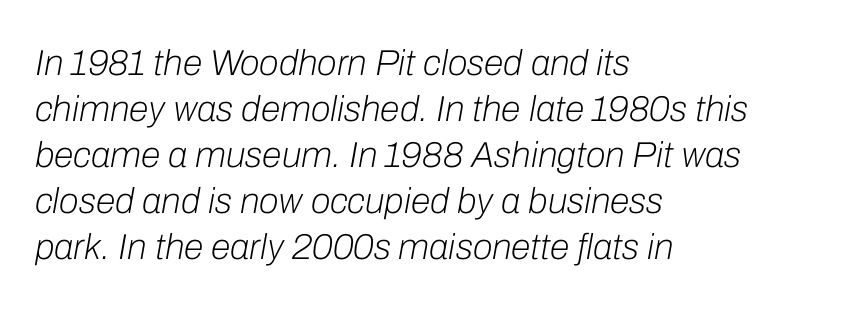
Varying glyph widths throughout — classic text-font behaviour. A classic flush-left, rag-right setting is used for this passage. Emphasis-style slanted type is in use. Rule under the text: the space is simply empty.
